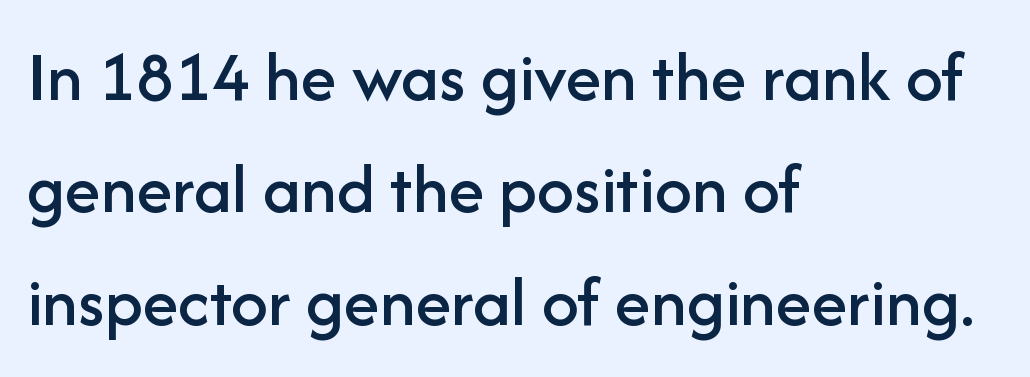
The image shows 73 px sans-serif type, upright; set left-aligned, normal line spacing (1.54x), normal letter spacing, not underlined; low stroke contrast and a medium x-height.
